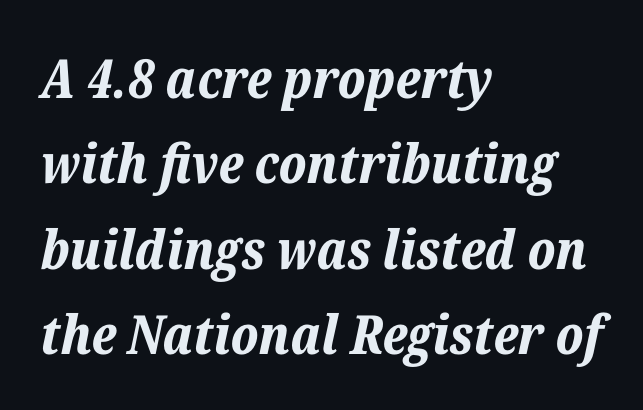
Its strokes are broad and dark, the hallmark of bold type. Has an underline been added? It has not. If you drew a ruler down the left edge, every line would touch it. Does extra space separate the letters? No, they use regular spacing. Proportional: the letters do not fall into vertical columns.
